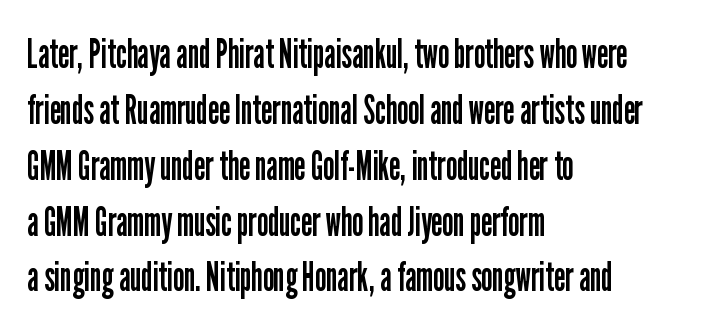
The image shows 42 px regular-weight, condensed sans-serif type, upright; set left-aligned, normal line spacing (1.33x), normal letter spacing, not underlined; low stroke contrast and a medium x-height.
